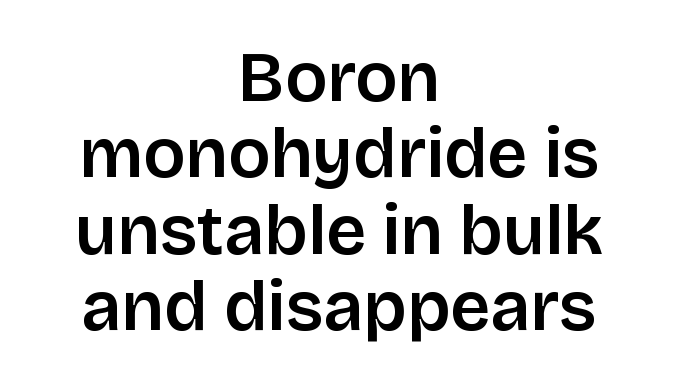
Q: Is the text italic (slanted)? A: No, it is upright.
Q: Is the typeface a serif or a sans-serif typeface? A: Sans-serif.
Q: Is the text underlined? A: No.
Q: How is the paragraph aligned? A: Centered.
Q: Is the spacing between letters normal or unusually wide? A: Normal.
Q: Is the spacing between lines tight, normal or loose? A: Tight.
Q: Width (condensed, normal, or wide)? A: Normal.
Q: Stroke contrast? A: Low.
Q: x-height? A: Large.
Q: Monospaced? A: No.
